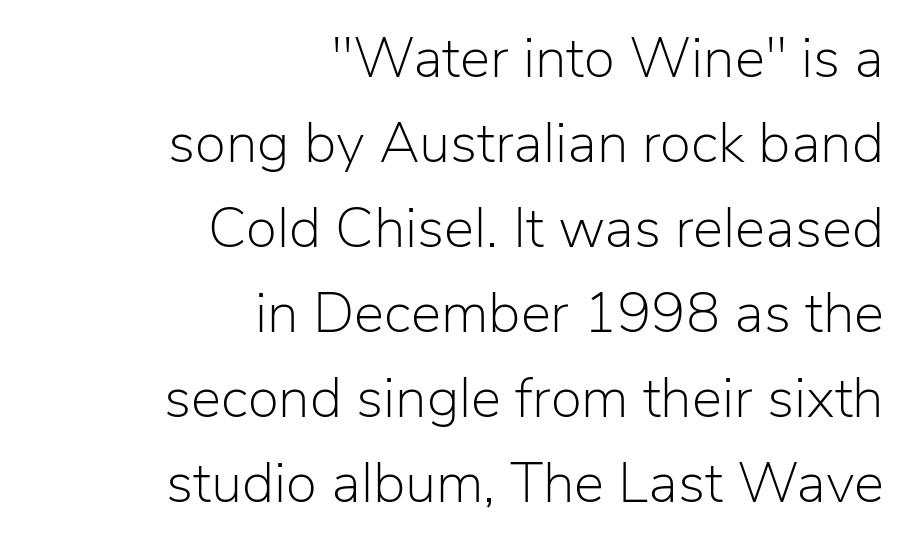
{"serif": "no", "italic": "no", "bold": "no", "weight": "light", "width": "normal", "stroke_contrast": "low", "x_height": "medium", "monospaced": "no", "underline": "no", "align": "right", "line_spacing": "normal", "line_spacing_ratio": 1.49, "letter_spacing": "normal", "letter_spacing_em": 0.0, "glyph_px": 57}
